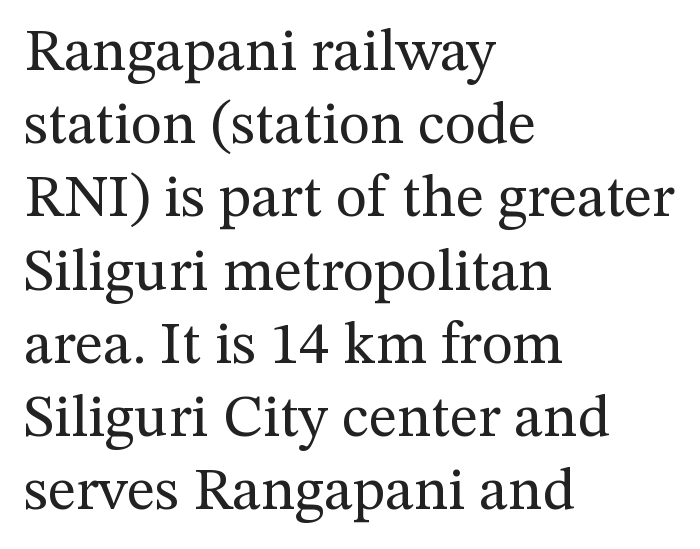
When letters stand straight like this, we call the style roman or upright. The lines in this sample share a left origin and differ only in where they stop. The weight would be labelled regular, book, light, or lighter still. The gap between lines stays unmarked.
